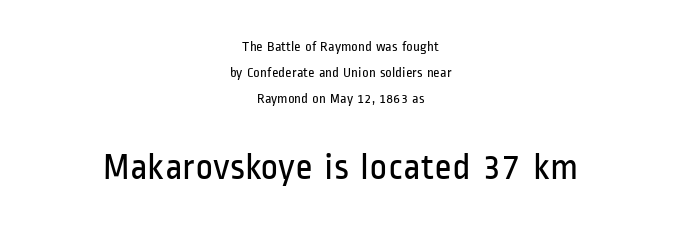
{"serif": "no", "italic": "no", "bold": "no", "weight": "regular", "width": "condensed", "stroke_contrast": "low", "x_height": "medium", "monospaced": "no", "underline": "no", "align": "center", "line_spacing_ratio": 1.85, "letter_spacing": "normal", "letter_spacing_em": 0.0, "larger_block": "second", "size_ratio": 2.71, "glyph_px": 38}
